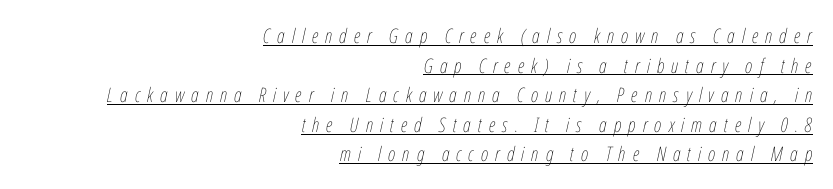
Somebody hit Ctrl+U on this one — the words are underlined. The face used here has a pronounced slope to its letters. Where is the straight margin? On the right. Students, observe: this is what conventionally led text looks like.
